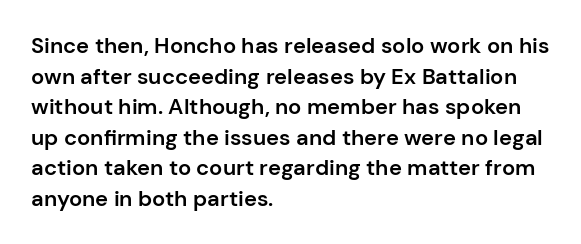
The image shows 22 px text type, upright; set left-aligned, normal line spacing (1.39x), normal letter spacing, not underlined.
